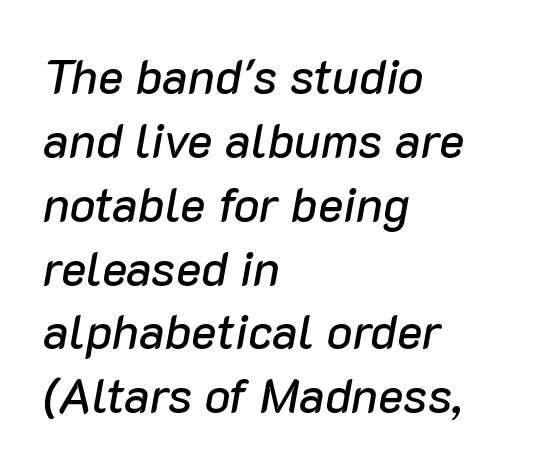
{"italic": "yes", "lean": "right", "slant_degrees": 10, "width": "normal", "stroke_contrast": "low", "x_height": "medium", "monospaced": "no", "underline": "no", "align": "left", "line_spacing": "normal", "line_spacing_ratio": 1.33, "letter_spacing": "normal", "letter_spacing_em": 0.0, "glyph_px": 48}
